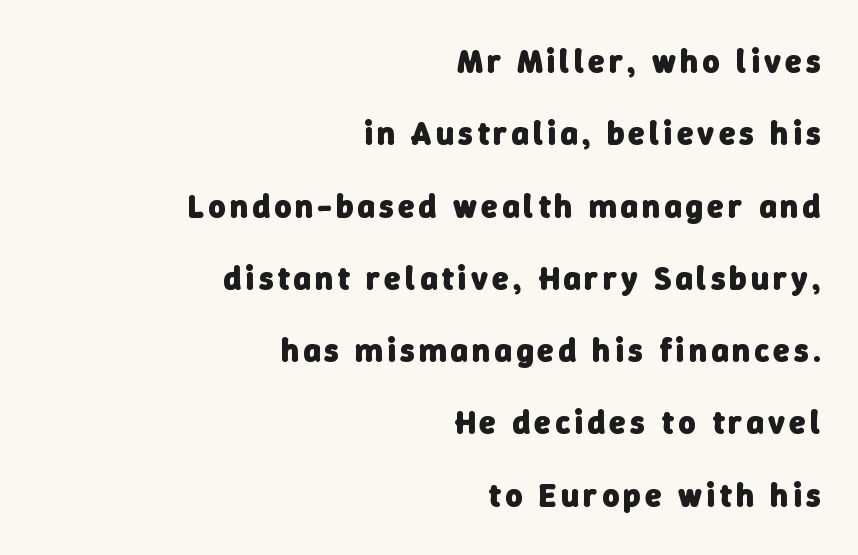
Each letter's strokes conclude bluntly, with no projecting serifs. Glance below the letters and you will spot only blank space. Every row of glyphs terminates at an identical x-position on the right. Whoever set this chose breathing room over compactness in the vertical rhythm. You'd pick this weight for a headline — it's a proper bold.
